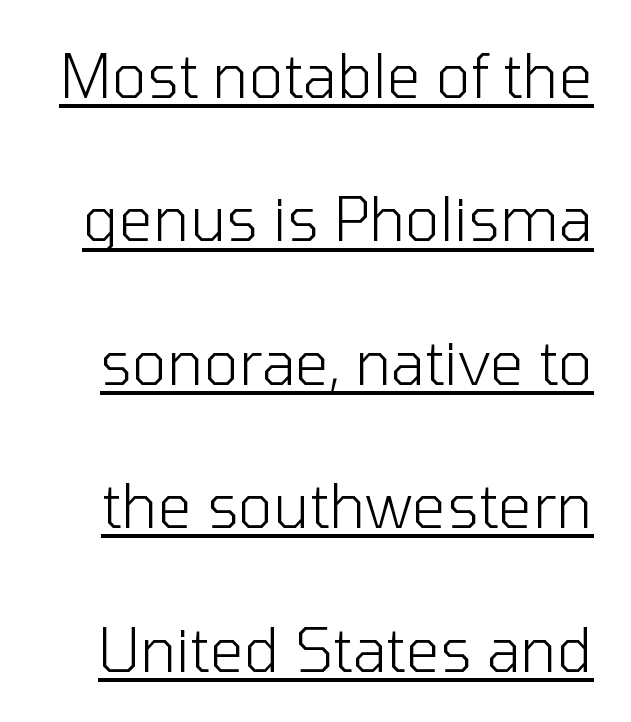
{"serif": "no", "italic": "no", "bold": "no", "weight": "light", "width": "normal", "stroke_contrast": "low", "x_height": "medium", "monospaced": "no", "underline": "yes", "line_spacing": "loose", "line_spacing_ratio": 2.39, "letter_spacing": "normal", "letter_spacing_em": 0.0, "glyph_px": 60}
